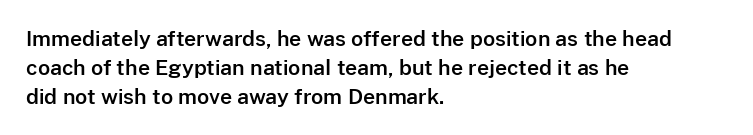
The image shows 21 px text type, upright; set left-aligned, normal line spacing (1.37x), normal letter spacing, not underlined.
